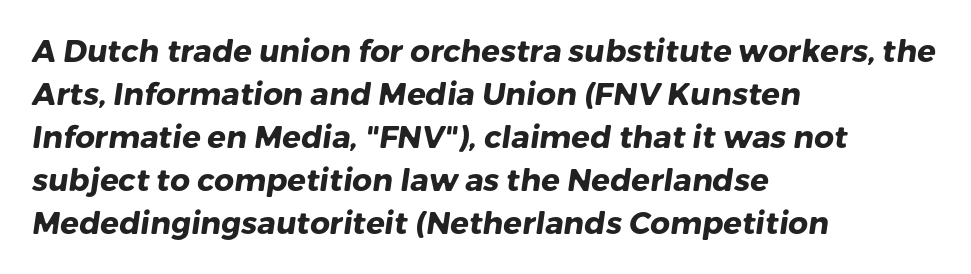
The image shows 31 px heavy sans-serif type; set left-aligned, normal line spacing (1.39x), normal letter spacing, not underlined; low stroke contrast and a medium x-height.
